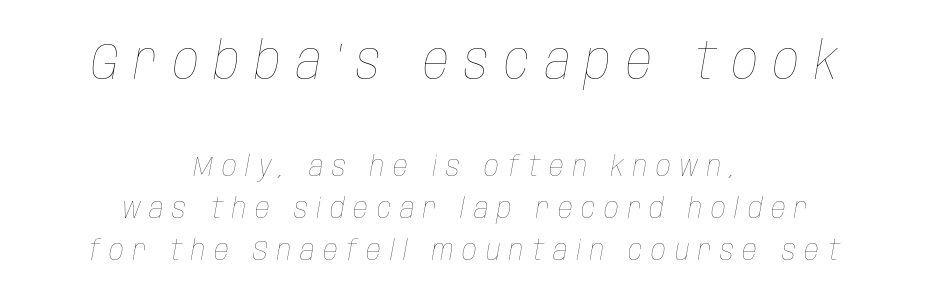
Q: Is the text bold? A: No.
Q: Is the text italic (slanted)? A: Yes, it leans right by about 10 degrees.
Q: Is the text underlined? A: No.
Q: How is the paragraph aligned? A: Centered.
Q: Is the spacing between letters normal or unusually wide? A: Unusually wide.
Q: Is the spacing between lines tight, normal or loose? A: Normal.
Q: Which block of text is set in a larger size, the first (top) or the second (bottom)? A: The first (top) one.
Q: Width (condensed, normal, or wide)? A: Condensed.
Q: Stroke contrast? A: Low.
Q: x-height? A: Large.
Q: Monospaced? A: No.
